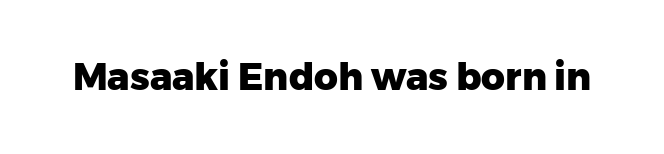
The image shows 37 px heavy sans-serif type, upright; set normal letter spacing, not underlined; low stroke contrast and a medium x-height.
